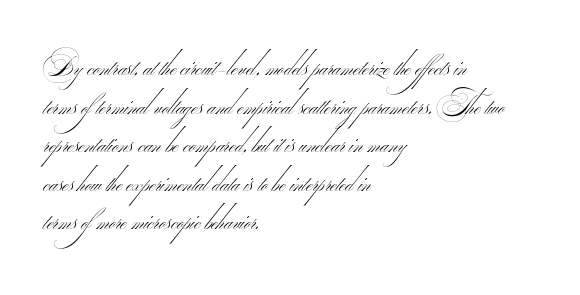
Weight: not bold — regular or lighter. Clear beneath every line of the passage. Casual observation: everything's shoved over to the left. What stands out about the letter spacing? Nothing — it is the standard amount. The leading is moderate, giving the passage an even texture.
